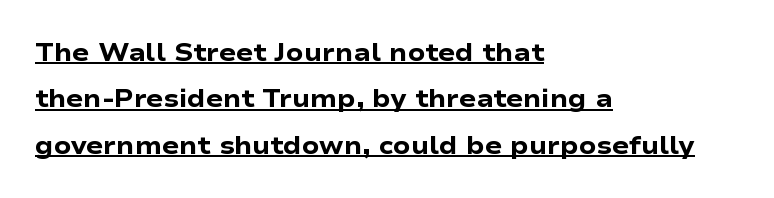
The image shows 25 px bold type, upright; set left-aligned, line spacing 1.86x, normal letter spacing, underlined.
